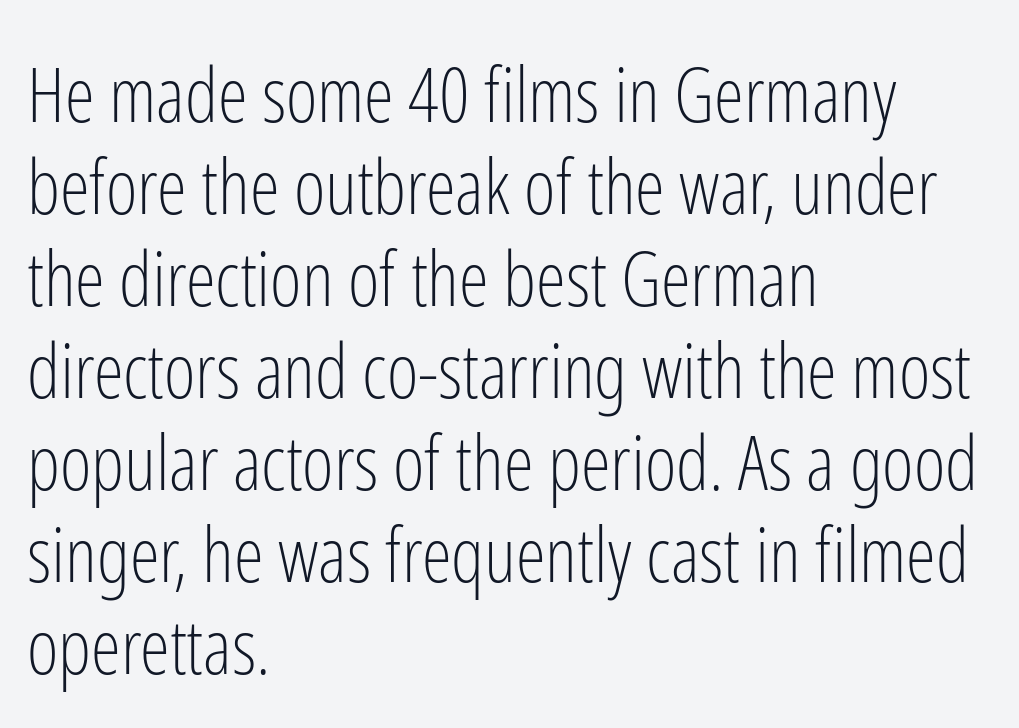
Is this a heavy cut? Hardly; it is regular or lighter. Think of a printed novel: that variable character pitch is what you see here. Caption: standard tracking, unaltered. Is there any slant? The stems are plumb.
